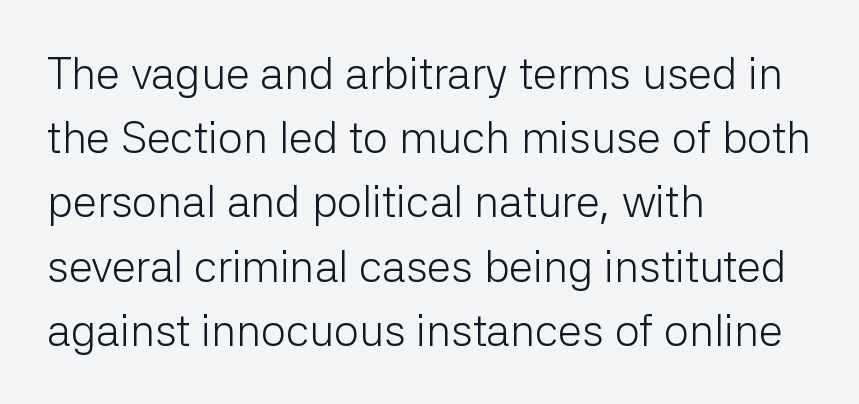
{"serif": "no", "italic": "no", "bold": "no", "weight": "light", "width": "normal", "stroke_contrast": "low", "x_height": "medium", "monospaced": "no", "underline": "no", "align": "left", "line_spacing": "normal", "line_spacing_ratio": 1.46, "letter_spacing": "normal", "letter_spacing_em": 0.0, "glyph_px": 44}
